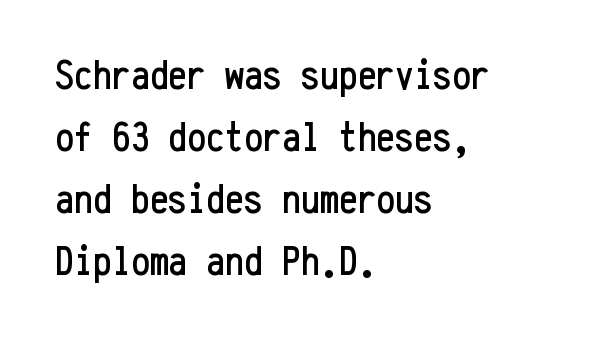
Rendered with straight, roman letterforms. Every character here occupies the same horizontal width, giving the sample a typewriter-like rhythm. Normally led — the rows are evenly, conventionally spaced. Decoration check: the copy has no underline.
